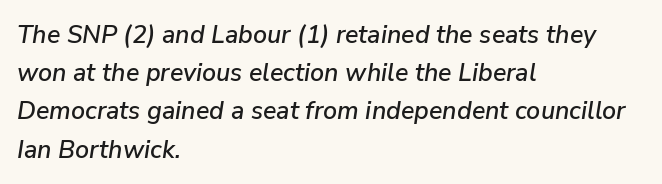
Vertical spacing — default. Each row of text sits above clean, open space. Students, note that the glyphs here touch the page at normal intervals. The whole block is typeset with a tilt. A student would call this left alignment; a typographer would say flush left, rag right.
